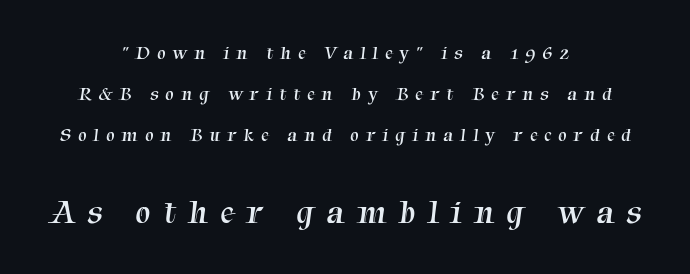
The image shows 34 px regular-weight serif type; set centered, loose line spacing (2.15x), unusually wide letter spacing (+0.37 em), not underlined; the second (bottom) block is 1.79x larger; medium stroke contrast and a medium x-height.
